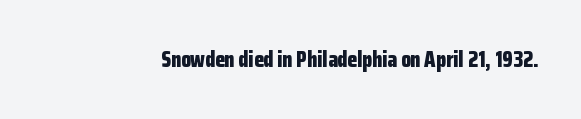
Short note: letters normally spaced. Words float on clear page, feet unadorned. The letters stand upright; this is a roman face. Heavy, bold letterforms.
